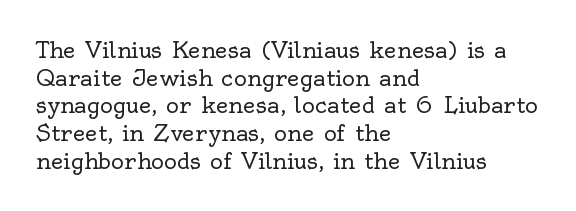
The image shows 22 px text type, upright; set left-aligned, normal line spacing (1.26x), normal letter spacing, not underlined.
